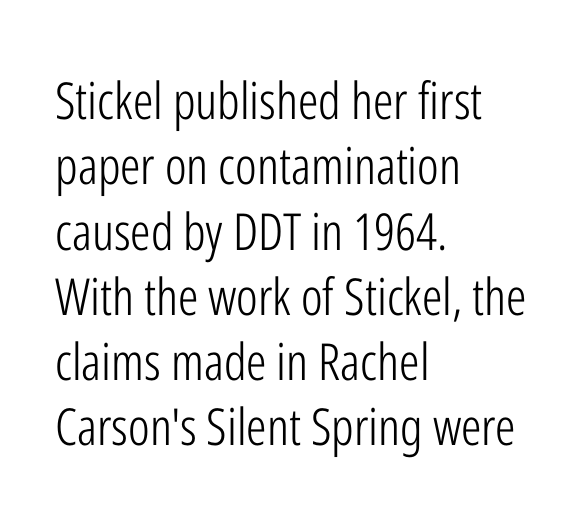
Q: Is the text bold? A: No.
Q: Is the text italic (slanted)? A: No, it is upright.
Q: Is the typeface a serif or a sans-serif typeface? A: Sans-serif.
Q: Is the text underlined? A: No.
Q: How is the paragraph aligned? A: Left-aligned.
Q: Is the spacing between letters normal or unusually wide? A: Normal.
Q: Is the spacing between lines tight, normal or loose? A: Normal.
Q: Width (condensed, normal, or wide)? A: Condensed.
Q: Stroke contrast? A: Low.
Q: x-height? A: Medium.
Q: Monospaced? A: No.
